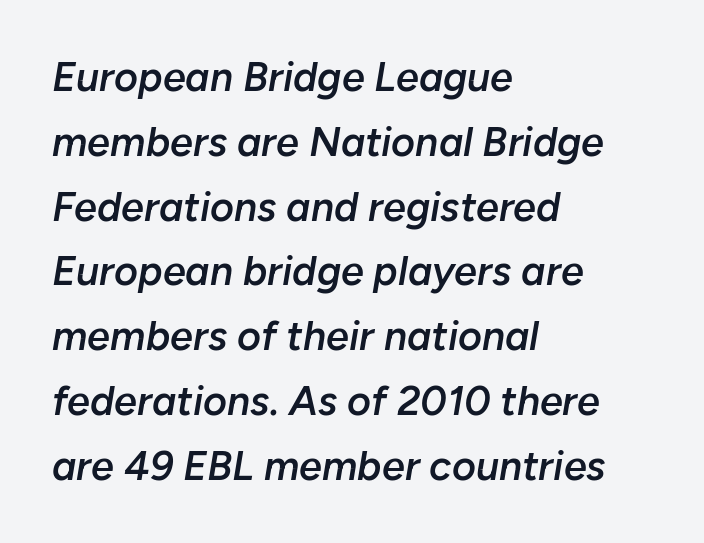
Q: Is the text bold? A: Semi-bold.
Q: Is the text italic (slanted)? A: Yes, it leans right by about 10 degrees.
Q: Is the text underlined? A: No.
Q: How is the paragraph aligned? A: Left-aligned.
Q: Is the spacing between letters normal or unusually wide? A: Normal.
Q: Is the spacing between lines tight, normal or loose? A: Normal.
Q: Width (condensed, normal, or wide)? A: Normal.
Q: Stroke contrast? A: Low.
Q: x-height? A: Medium.
Q: Monospaced? A: No.
